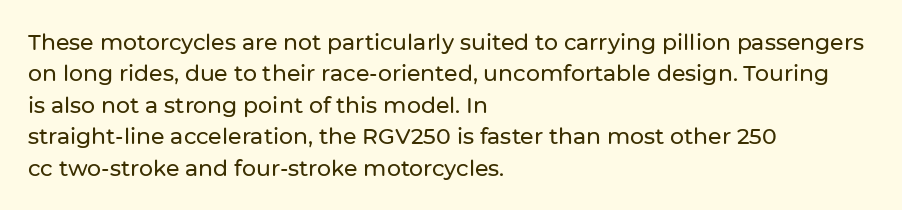
Q: Is the text italic (slanted)? A: No, it is upright.
Q: Is the text underlined? A: No.
Q: How is the paragraph aligned? A: Left-aligned.
Q: Is the spacing between letters normal or unusually wide? A: Normal.
Q: Is the spacing between lines tight, normal or loose? A: Normal.
